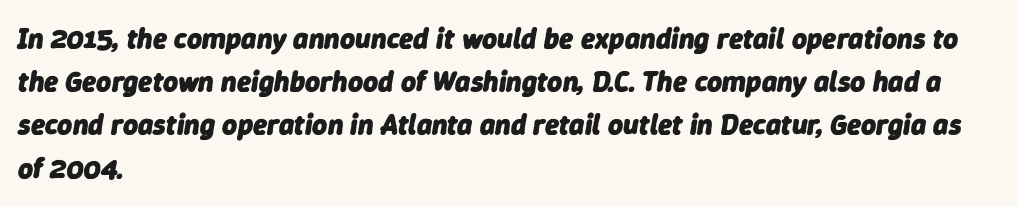
Q: Is the text bold? A: Yes.
Q: Is the text italic (slanted)? A: Yes, it leans right by about 9 degrees.
Q: Is the text underlined? A: No.
Q: How is the paragraph aligned? A: Left-aligned.
Q: Is the spacing between letters normal or unusually wide? A: Normal.
Q: Is the spacing between lines tight, normal or loose? A: Normal.
Q: Width (condensed, normal, or wide)? A: Normal.
Q: Stroke contrast? A: Low.
Q: x-height? A: Medium.
Q: Monospaced? A: No.
